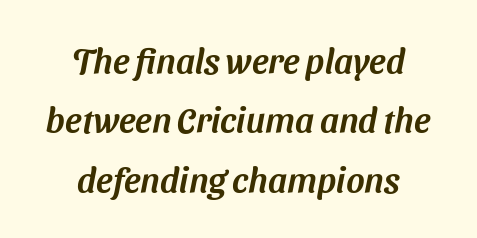
Q: Is the typeface a serif or a sans-serif typeface? A: Sans-serif.
Q: Is the text underlined? A: No.
Q: How is the paragraph aligned? A: Centered.
Q: Is the spacing between letters normal or unusually wide? A: Normal.
Q: Is the spacing between lines tight, normal or loose? A: Normal.
Q: Width (condensed, normal, or wide)? A: Normal.
Q: Stroke contrast? A: Medium.
Q: x-height? A: Medium.
Q: Monospaced? A: No.
